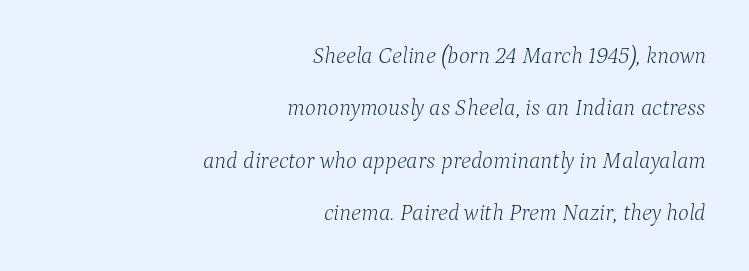
The image shows 23 px text type, italic (leaning right); set right-aligned, loose line spacing (2.28x), normal letter spacing, not underlined.
